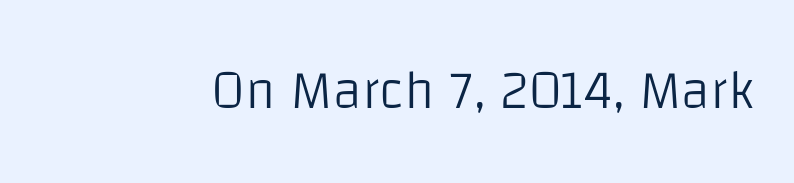
The type family on display is of the sans-serif kind. The letterforms sit shoulder to shoulder at normal distance. Unlike italic type, these characters show no tilt at all. Lines of text with bare space underneath. Ink coverage per letter is moderate at most. The rendering uses natural spacing where letterforms have individual widths.
